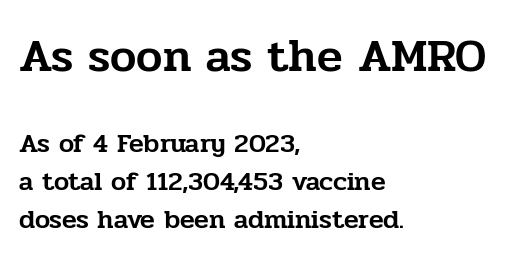
The image shows 47 px serif type, upright; set left-aligned, normal line spacing (1.4x), normal letter spacing, not underlined; the first (top) block is 1.74x larger; low stroke contrast and a medium x-height.
